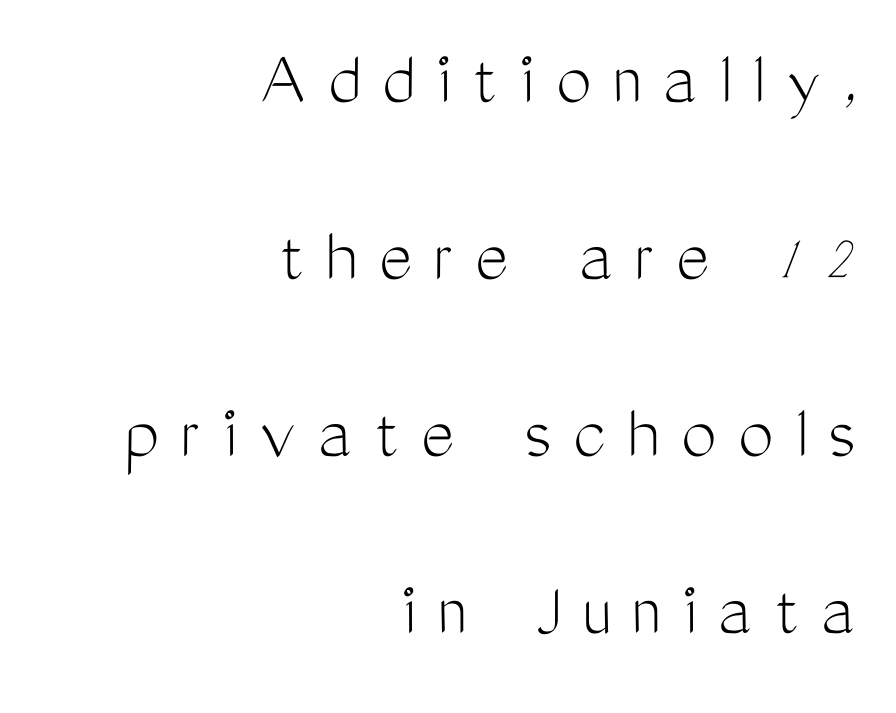
{"serif": "no", "italic": "no", "bold": "no", "weight": "light", "width": "condensed", "stroke_contrast": "medium", "x_height": "medium", "monospaced": "no", "underline": "no", "align": "right", "line_spacing": "loose", "line_spacing_ratio": 2.24, "letter_spacing": "wide", "letter_spacing_em": 0.27, "glyph_px": 79}
